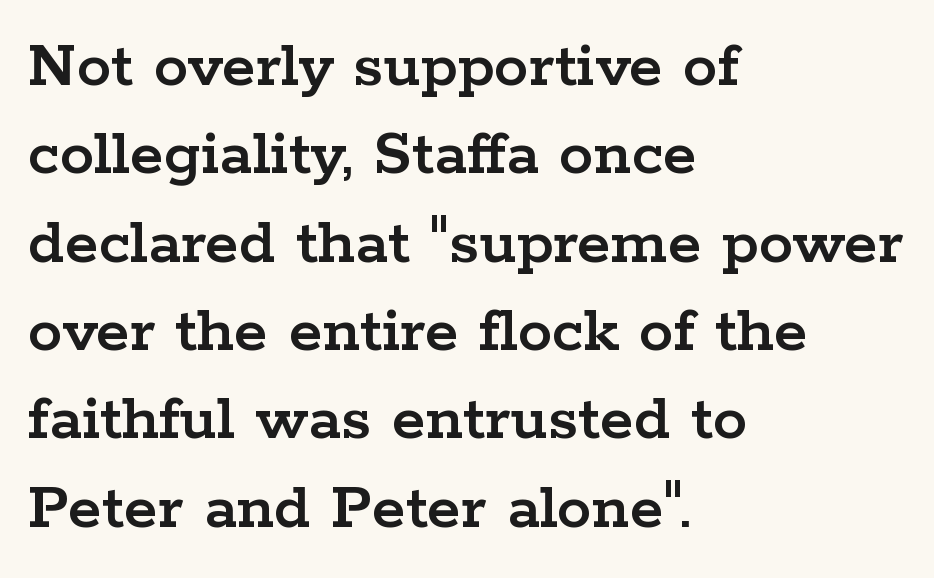
The foot of each line stays bare and open. These lines are composed in type with serifs. Characters follow at the spacing the type designer built in. The face used here is proportionally spaced, like ordinary book or web type. Posture: vertical. The setting favours the left margin, as ordinary paragraphs usually do.
